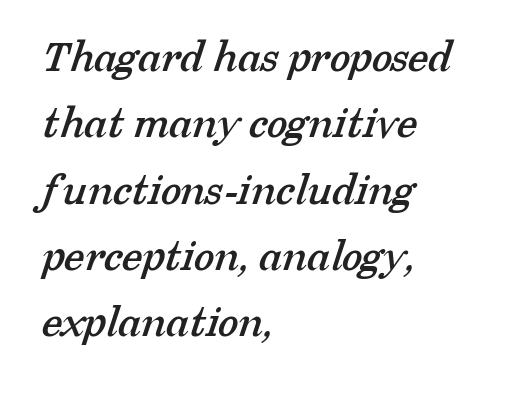
The letters advance in unequal steps, a hallmark of proportional type. Nothing unusual about the tracking: characters are spaced as the font intends. Type without underlining. The paragraph shown leans on its left margin. Does the type have serifs? Yes, each stem ends in a small foot.
